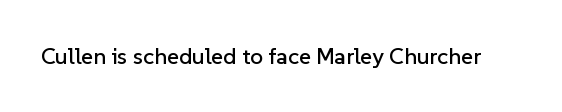
Each word holds together tightly as a unit, with standard inter-letter gaps. Posture: upright roman. The specimen omits any rule beneath the text block's lines.
